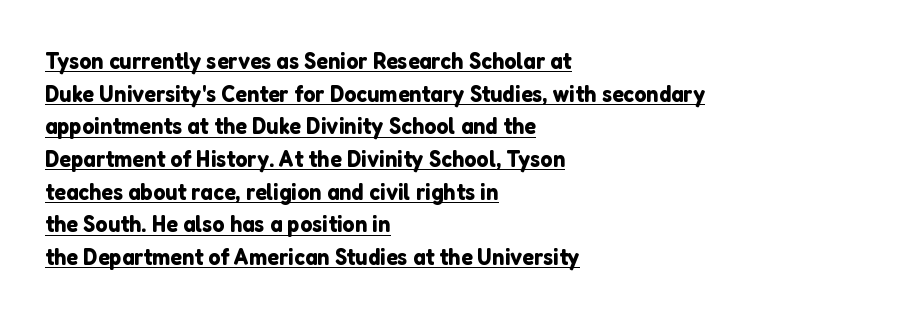
{"italic": "no", "underline": "yes", "align": "left", "line_spacing": "normal", "line_spacing_ratio": 1.36, "letter_spacing": "normal", "letter_spacing_em": 0.0, "glyph_px": 24}
